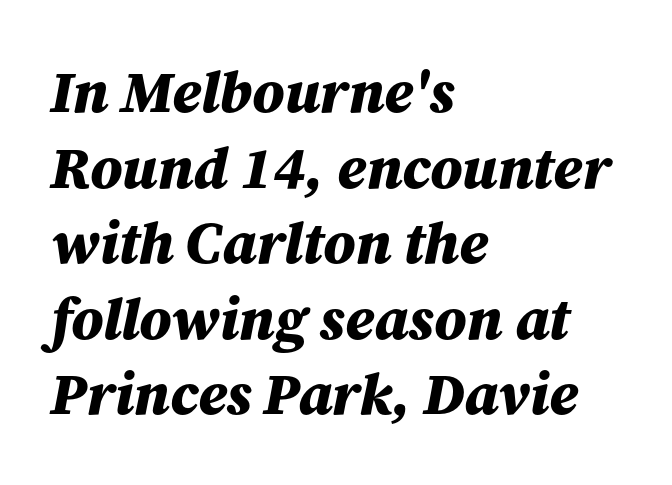
Q: Is the text bold? A: Yes.
Q: Is the text italic (slanted)? A: Yes, it leans right by about 12 degrees.
Q: Is the text underlined? A: No.
Q: How is the paragraph aligned? A: Left-aligned.
Q: Is the spacing between letters normal or unusually wide? A: Normal.
Q: Is the spacing between lines tight, normal or loose? A: Normal.
Q: Width (condensed, normal, or wide)? A: Normal.
Q: Stroke contrast? A: Medium.
Q: x-height? A: Medium.
Q: Monospaced? A: No.
